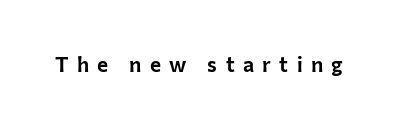
The image shows 21 px text type, upright; set unusually wide letter spacing (+0.4 em), not underlined.
